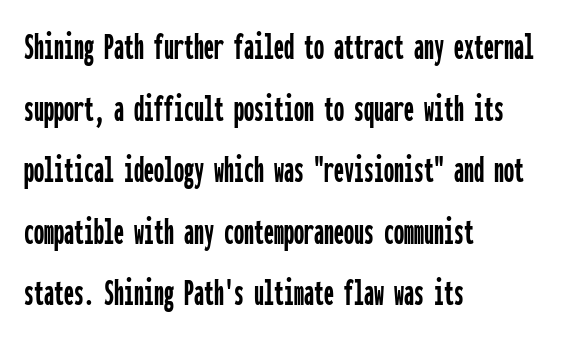
The image shows 40 px condensed sans-serif type, upright, monospaced; set left-aligned, normal line spacing (1.54x), normal letter spacing, not underlined; low stroke contrast and a medium x-height.
